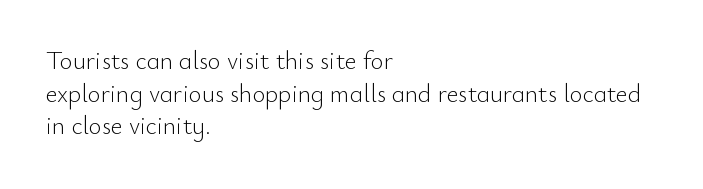
Q: Is the text bold? A: No.
Q: Is the text italic (slanted)? A: No, it is upright.
Q: Is the text underlined? A: No.
Q: How is the paragraph aligned? A: Left-aligned.
Q: Is the spacing between letters normal or unusually wide? A: Normal.
Q: Is the spacing between lines tight, normal or loose? A: Normal.
